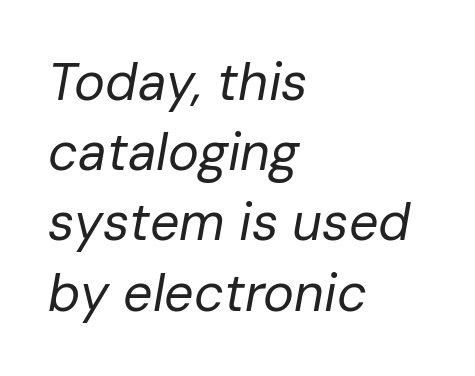
A classic flush-left, rag-right setting is used for this passage. This is oblique type, the kind used for emphasis or titles. The passage shown has conventional tracking throughout. Is this a fixed-width face? No — the glyphs have proportional, varying widths. Vertical stems look standard width or narrower in stroke. How would I describe the line gaps? Plain and ordinary.
